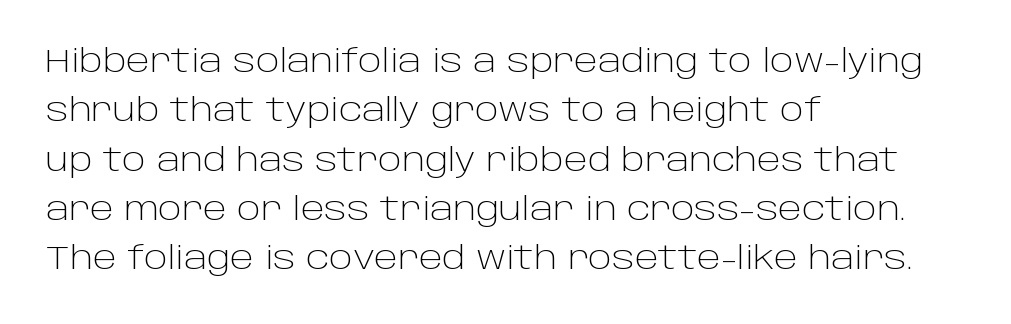
{"serif": "no", "italic": "no", "bold": "no", "weight": "light", "width": "normal", "stroke_contrast": "low", "x_height": "large", "monospaced": "no", "underline": "no", "align": "left", "line_spacing": "normal", "line_spacing_ratio": 1.54, "letter_spacing": "normal", "letter_spacing_em": 0.0, "glyph_px": 32}
